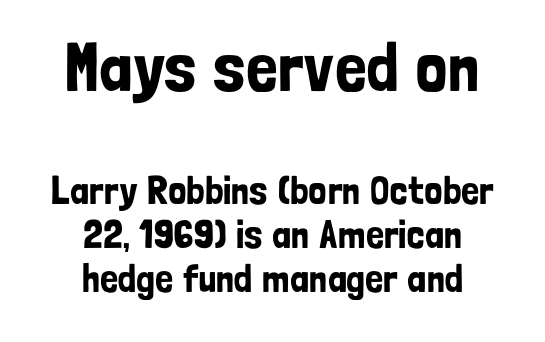
Q: Is the text italic (slanted)? A: No, it is upright.
Q: Is the typeface a serif or a sans-serif typeface? A: Sans-serif.
Q: Is the text underlined? A: No.
Q: How is the paragraph aligned? A: Centered.
Q: Is the spacing between letters normal or unusually wide? A: Normal.
Q: Is the spacing between lines tight, normal or loose? A: Tight.
Q: Which block of text is set in a larger size, the first (top) or the second (bottom)? A: The first (top) one.
Q: Width (condensed, normal, or wide)? A: Condensed.
Q: Stroke contrast? A: Low.
Q: x-height? A: Medium.
Q: Monospaced? A: No.
